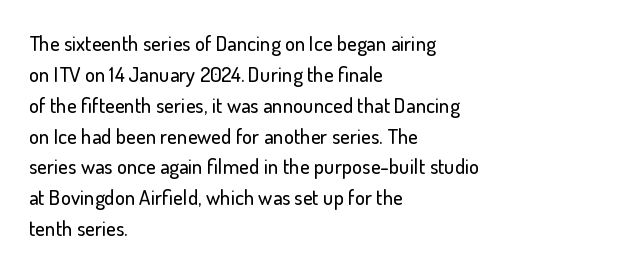
The image shows 21 px text type, upright; set left-aligned, normal line spacing (1.47x), normal letter spacing, not underlined.
